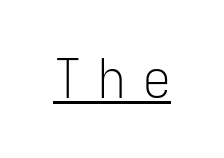
The font family rendered here belongs to the sans-serif group. Here the glyphs are tracked loosely, breaking word shapes into spaced letters. The face used here appears with an underline applied. Is this a fixed-width face? No — the glyphs have proportional, varying widths. No italicization has been applied; the sample stays upright. Stroke mass is kept to a normal reading level or below.
